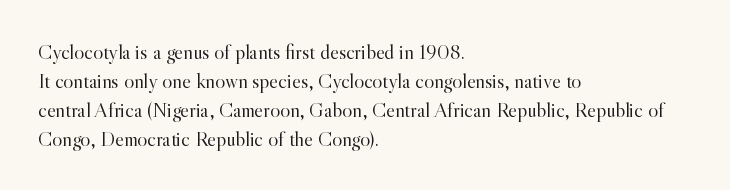
Q: Is the text bold? A: No.
Q: Is the text italic (slanted)? A: No, it is upright.
Q: Is the text underlined? A: No.
Q: How is the paragraph aligned? A: Left-aligned.
Q: Is the spacing between letters normal or unusually wide? A: Normal.
Q: Is the spacing between lines tight, normal or loose? A: Normal.
